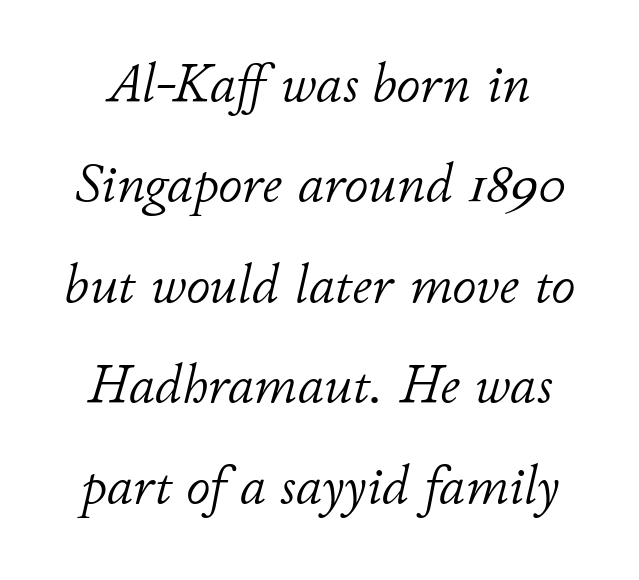
Is this a heavy cut? Hardly; it is regular or lighter. Observe the lean: these are italic letterforms. Check under the words: just untouched page. Compared with typical body copy, the letter spacing here is the same.
